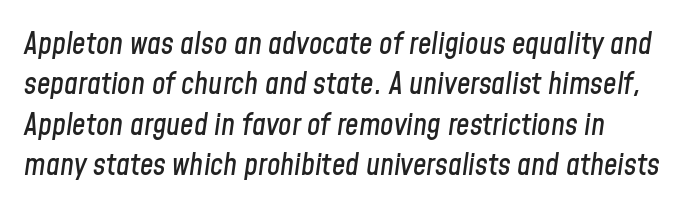
{"italic": "yes", "lean": "right", "slant_degrees": 8, "width": "condensed", "stroke_contrast": "low", "x_height": "medium", "monospaced": "no", "underline": "no", "line_spacing": "normal", "line_spacing_ratio": 1.35, "letter_spacing": "normal", "letter_spacing_em": 0.0, "glyph_px": 30}
